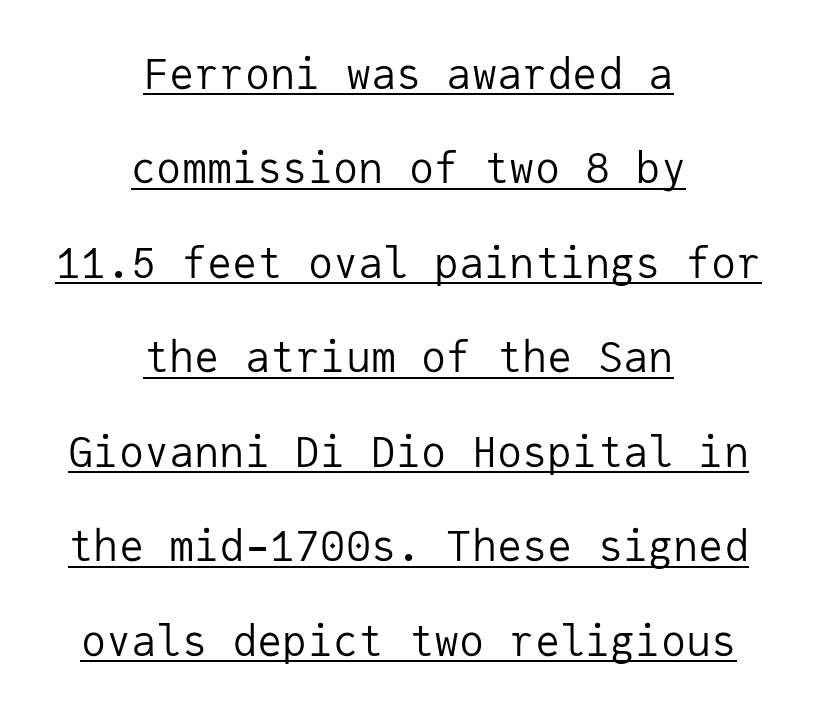
The image shows 42 px regular-weight sans-serif type, upright, monospaced; set centered, loose line spacing (2.25x), normal letter spacing, underlined; low stroke contrast and a medium x-height.
